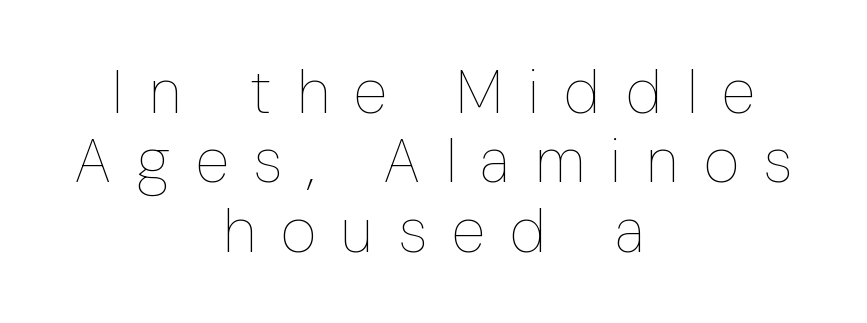
Characters follow at a spacing far wider than the type designer built in. Every stem runs plumb, perpendicular to the baseline. The face used here is proportionally spaced, like ordinary book or web type. Notice how descenders almost collide with the ascenders below — that's tight leading. Counters stay open thanks to moderate or lighter strokes. Type without underlining.
